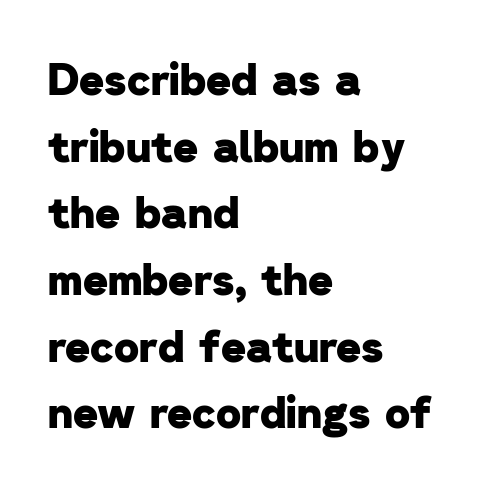
The image shows 43 px heavy sans-serif type; set left-aligned, normal line spacing (1.55x), normal letter spacing, not underlined; low stroke contrast and a medium x-height.
